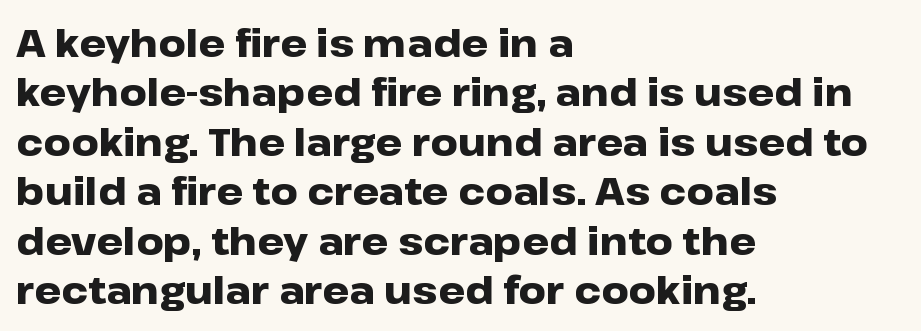
The image shows 38 px heavy, wide sans-serif type, upright; set left-aligned, normal line spacing (1.3x), normal letter spacing, not underlined; low stroke contrast and a medium x-height.
